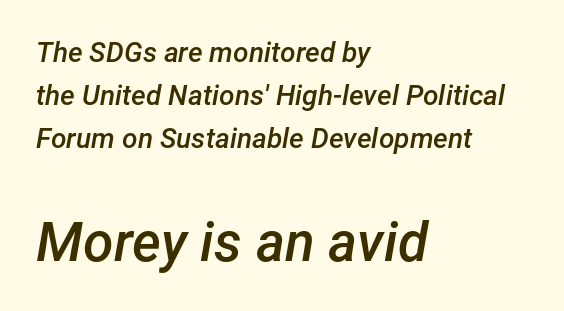
Underlining? Definitely not there. The later block is typeset at a bigger size than the earlier block. This rendering leaves character spacing at its baseline value. Italic? Definitely — the glyphs are oblique.
